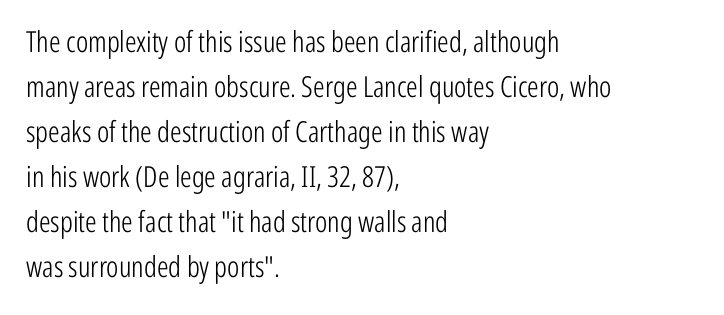
All the whitespace from short lines collects on the right. Is the letter spacing exaggerated? No — it looks like the ordinary default. Posture: vertical. Counters stay open thanks to moderate or lighter strokes.
